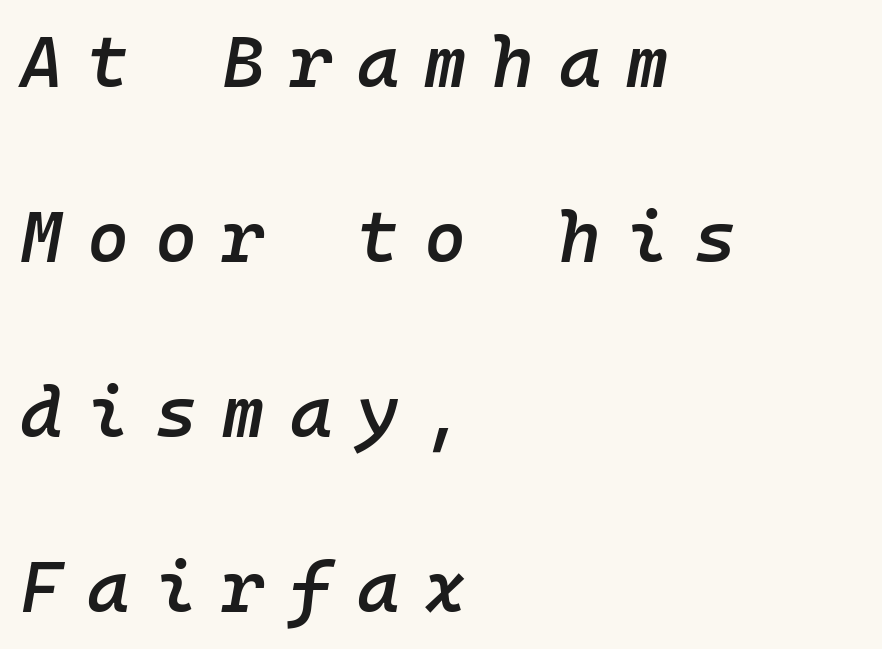
{"italic": "yes", "lean": "right", "slant_degrees": 10, "bold": "semi", "weight": "semibold", "width": "normal", "stroke_contrast": "low", "x_height": "medium", "monospaced": "yes", "underline": "no", "align": "left", "line_spacing": "loose", "line_spacing_ratio": 2.43, "letter_spacing": "wide", "letter_spacing_em": 0.35, "glyph_px": 72}
